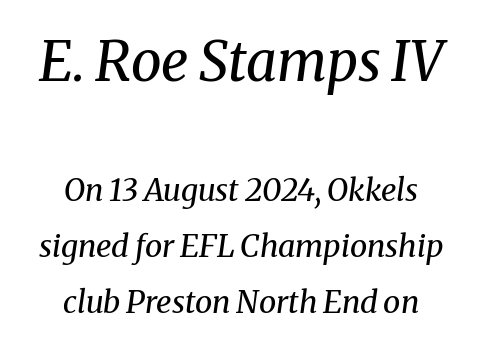
Centered paragraph, ragged on both sides. Stem width sits at or under what a default text font uses. Descenders are the only things crossing below the line. Does the lettering tilt? It does — this is italic. Character size in the leading block exceeds that of the trailing block.
